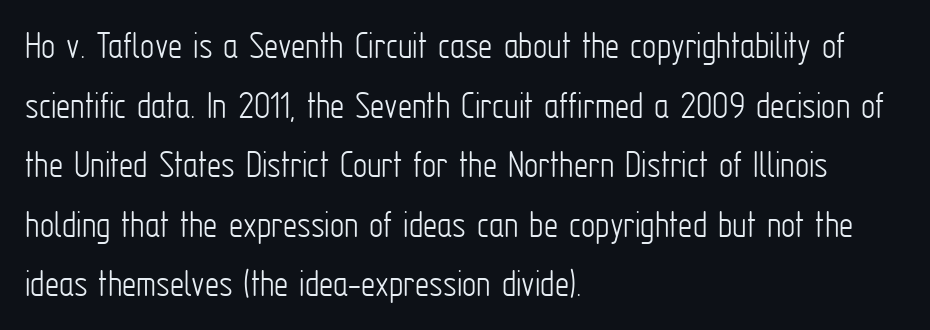
Regular leading. This rendering features lettering with no underline. The lines in this sample share a left origin and differ only in where they stop. These lines are composed in type without serifs.
